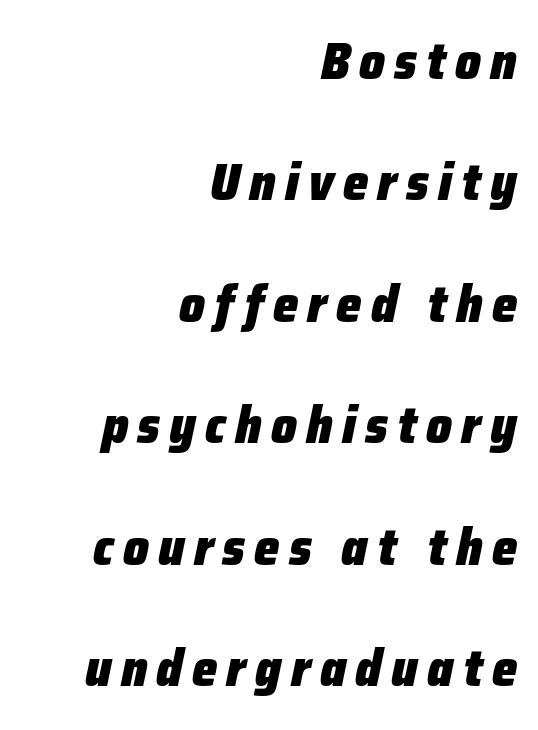
Q: Is the text bold? A: Yes.
Q: Is the text italic (slanted)? A: Yes, it leans right by about 12 degrees.
Q: Is the text underlined? A: No.
Q: How is the paragraph aligned? A: Right-aligned.
Q: Is the spacing between lines tight, normal or loose? A: Loose.
Q: Width (condensed, normal, or wide)? A: Normal.
Q: Stroke contrast? A: Low.
Q: x-height? A: Medium.
Q: Monospaced? A: No.
